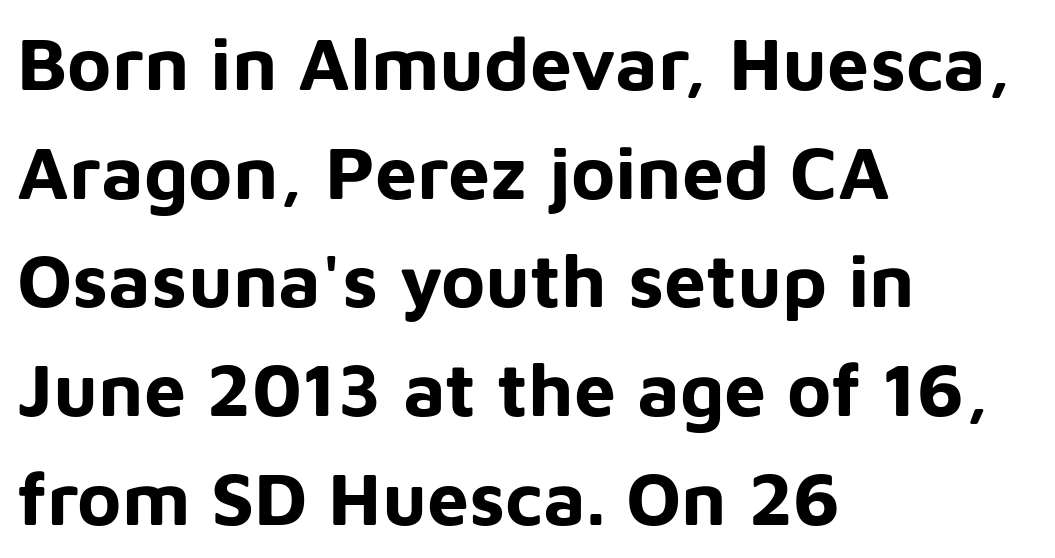
The designer left line spacing at the default. Decoration check: the copy has no underline. The face used here is rendered with its standard letterfit. One-word summary of the alignment: left.
